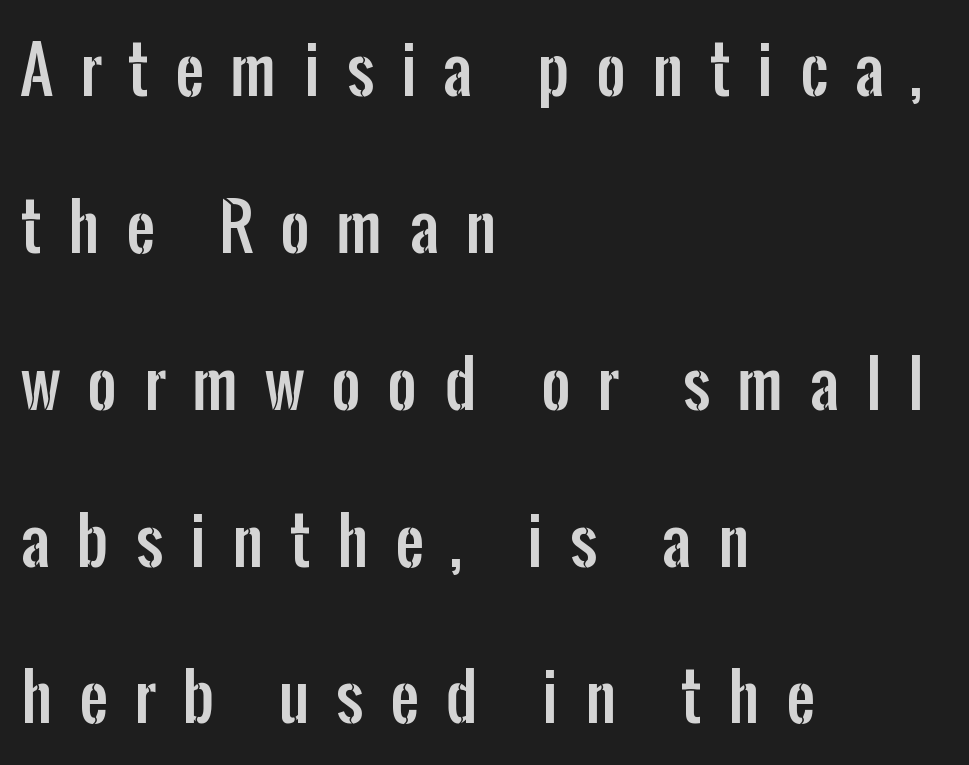
This sample has the flowing, uneven cadence of proportional lettering. This sample uses a sans-serif face. Horizontal alignment here is leftward, the default for most running prose. The baseline area is clear. Characters remain perfectly vertical along every line. Loosely led — the rows are spread out.
